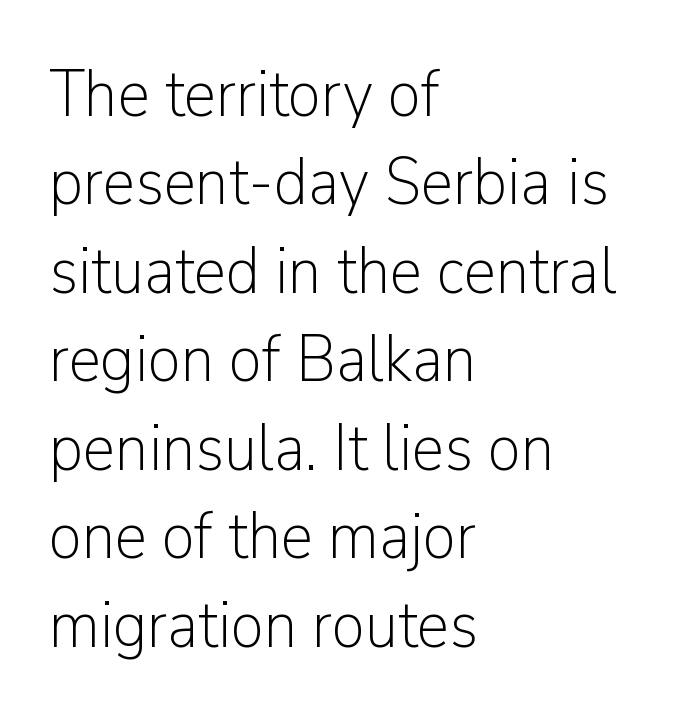
{"serif": "no", "italic": "no", "bold": "no", "weight": "light", "width": "normal", "stroke_contrast": "low", "x_height": "medium", "monospaced": "no", "underline": "no", "align": "left", "line_spacing": "normal", "line_spacing_ratio": 1.34, "letter_spacing": "normal", "letter_spacing_em": 0.0, "glyph_px": 66}
